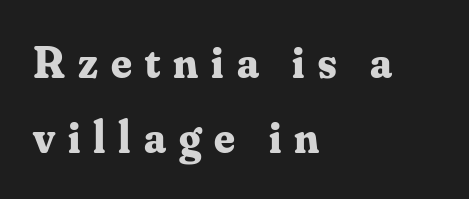
The image shows 45 px bold serif type, upright; set left-aligned, normal line spacing (1.67x), unusually wide letter spacing (+0.29 em), not underlined; medium stroke contrast and a small x-height.
